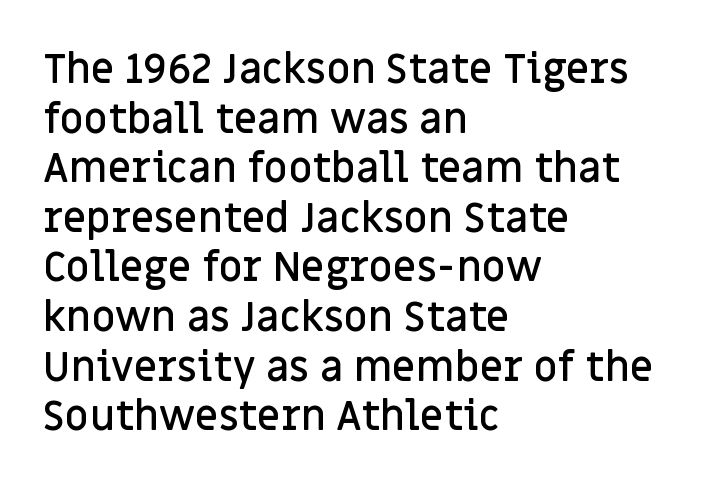
Q: Is the text bold? A: Semi-bold.
Q: Is the text italic (slanted)? A: No, it is upright.
Q: Is the typeface a serif or a sans-serif typeface? A: Sans-serif.
Q: Is the text underlined? A: No.
Q: How is the paragraph aligned? A: Left-aligned.
Q: Is the spacing between letters normal or unusually wide? A: Normal.
Q: Width (condensed, normal, or wide)? A: Normal.
Q: Stroke contrast? A: Low.
Q: x-height? A: Large.
Q: Monospaced? A: No.
